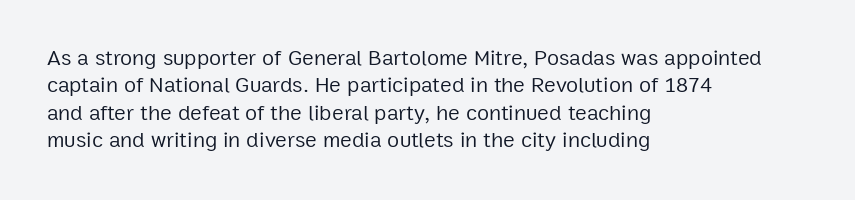
{"italic": "no", "bold": "no", "underline": "no", "align": "left", "line_spacing": "normal", "line_spacing_ratio": 1.25, "letter_spacing": "normal", "letter_spacing_em": 0.0, "glyph_px": 22}
